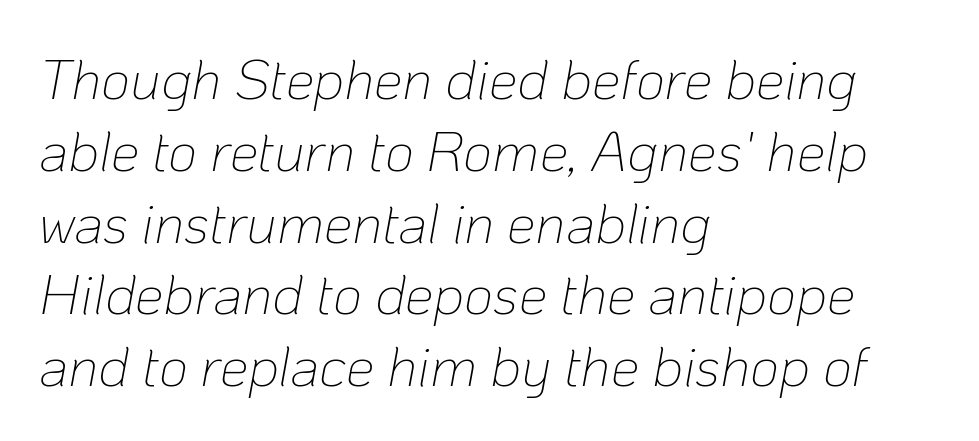
{"italic": "yes", "lean": "right", "slant_degrees": 10, "bold": "no", "weight": "thin", "width": "normal", "stroke_contrast": "low", "x_height": "medium", "monospaced": "no", "underline": "no", "align": "left", "line_spacing": "normal", "line_spacing_ratio": 1.26, "letter_spacing": "normal", "letter_spacing_em": 0.0, "glyph_px": 57}
